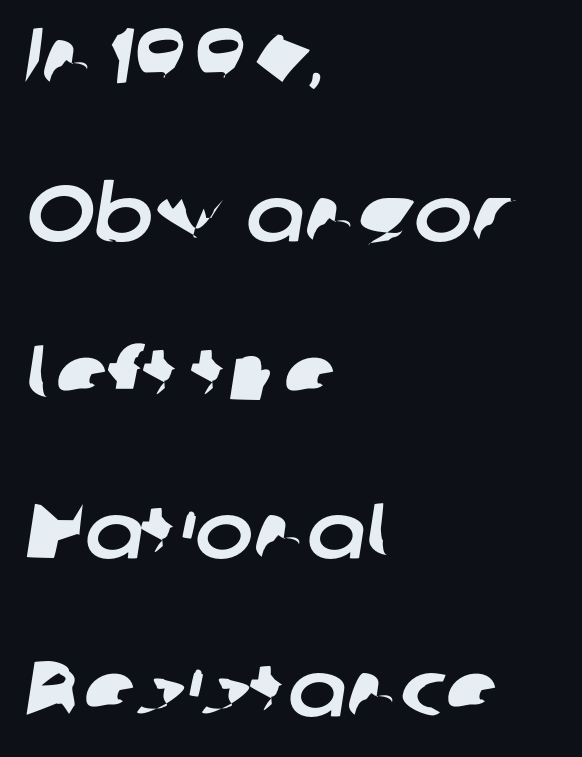
The image shows 78 px sans-serif type; set left-aligned, loose line spacing (2.03x), normal letter spacing, not underlined; low stroke contrast and a medium x-height.
